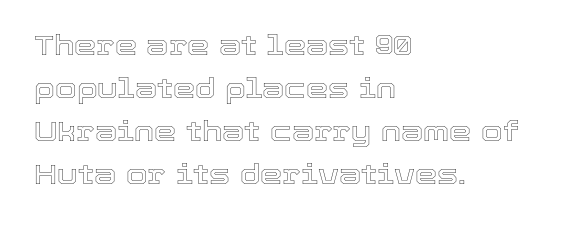
{"italic": "no", "width": "normal", "x_height": "medium", "monospaced": "no", "underline": "no", "align": "left", "line_spacing": "normal", "line_spacing_ratio": 1.54, "letter_spacing": "normal", "letter_spacing_em": 0.0, "glyph_px": 28}
